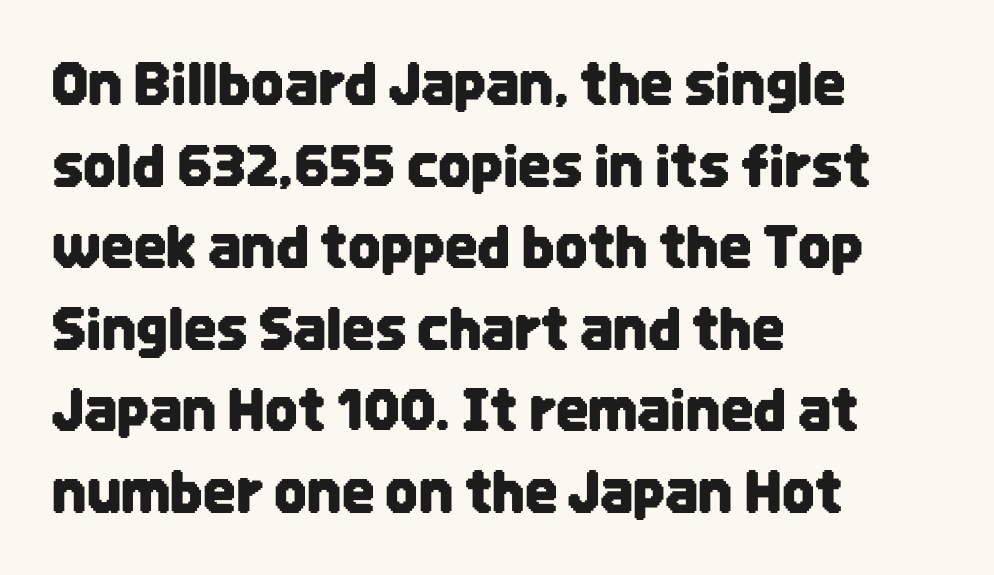
The letterforms sit shoulder to shoulder at normal distance. One glance says typical: line gaps are just what's usual. The space beneath each line is pristine and unruled. One-word summary of the alignment: left.
